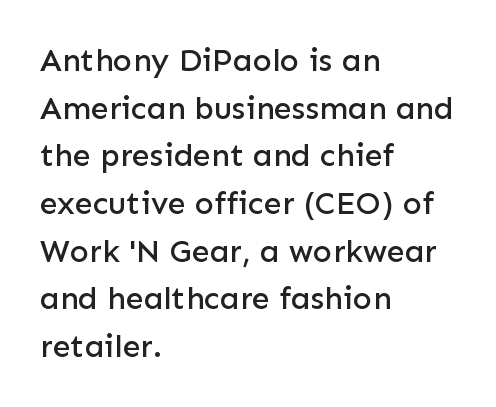
Q: Is the text italic (slanted)? A: No, it is upright.
Q: Is the typeface a serif or a sans-serif typeface? A: Sans-serif.
Q: Is the text underlined? A: No.
Q: How is the paragraph aligned? A: Left-aligned.
Q: Is the spacing between letters normal or unusually wide? A: Normal.
Q: Is the spacing between lines tight, normal or loose? A: Normal.
Q: Width (condensed, normal, or wide)? A: Normal.
Q: Stroke contrast? A: Low.
Q: x-height? A: Medium.
Q: Monospaced? A: No.
